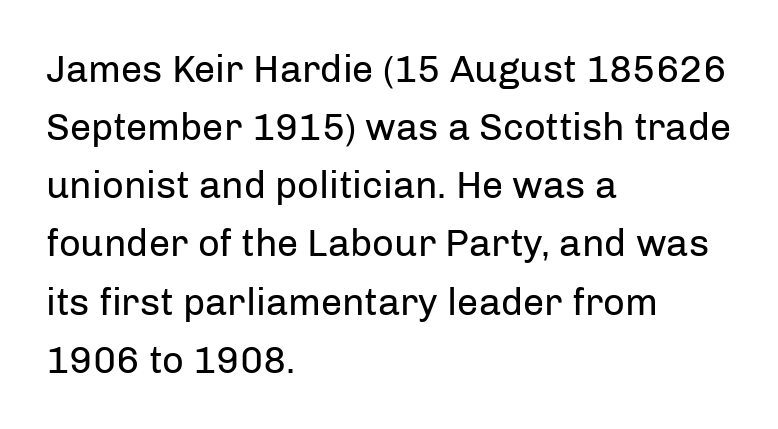
{"serif": "no", "italic": "no", "bold": "no", "weight": "regular", "width": "normal", "stroke_contrast": "low", "x_height": "medium", "monospaced": "no", "underline": "no", "align": "left", "line_spacing": "normal", "line_spacing_ratio": 1.53, "letter_spacing": "normal", "letter_spacing_em": 0.0, "glyph_px": 38}
